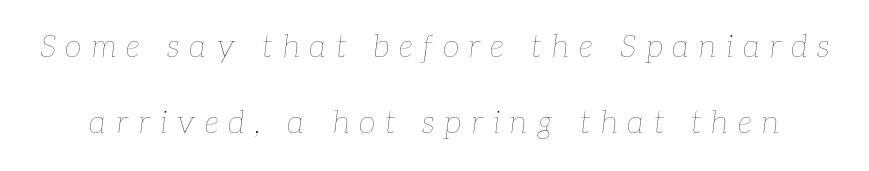
Students, observe: this is what heavily led, spacious text looks like. Note the varied advance widths — an 'i' is clearly narrower than an 'm'. The axis of the letterforms is tilted away from vertical. The tracking reads as deliberately expanded to a designer's eye.
